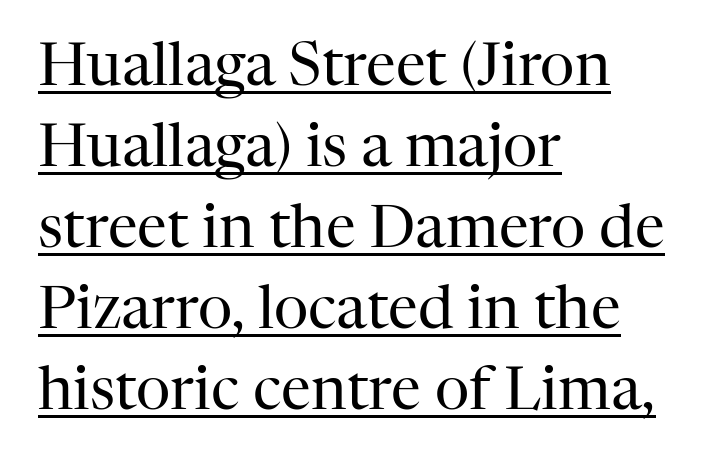
The image shows 60 px regular-weight serif type, upright; set left-aligned, normal line spacing (1.35x), normal letter spacing, underlined; high stroke contrast and a medium x-height.
